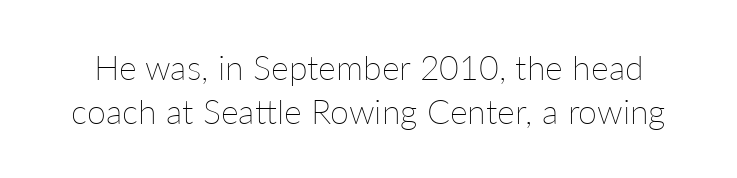
The image shows 34 px thin type, upright; set normal line spacing (1.28x), normal letter spacing, not underlined; low stroke contrast and a medium x-height.
